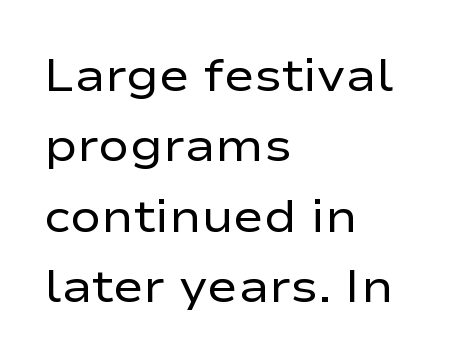
{"serif": "no", "italic": "no", "bold": "no", "weight": "regular", "width": "wide", "stroke_contrast": "low", "x_height": "medium", "monospaced": "no", "underline": "no", "align": "left", "line_spacing": "normal", "line_spacing_ratio": 1.53, "letter_spacing": "normal", "letter_spacing_em": 0.0, "glyph_px": 46}
